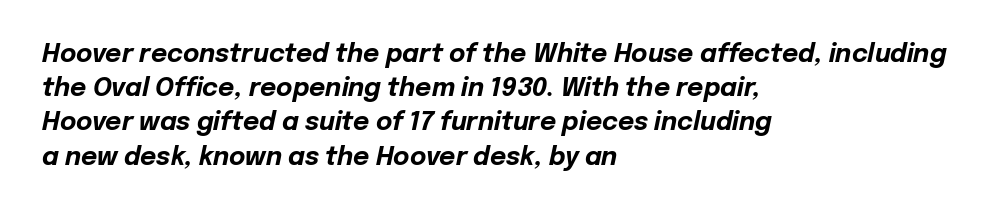
The image shows 25 px bold type, italic (leaning right); set left-aligned, normal line spacing (1.37x), normal letter spacing, not underlined.
